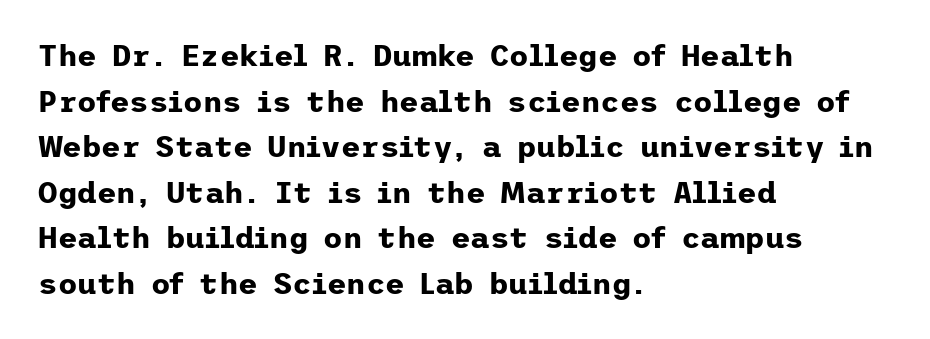
{"serif": "no", "italic": "no", "bold": "yes", "weight": "bold", "width": "normal", "stroke_contrast": "low", "x_height": "medium", "underline": "no", "align": "left", "line_spacing": "normal", "line_spacing_ratio": 1.52, "letter_spacing": "normal", "letter_spacing_em": 0.0, "glyph_px": 30}
